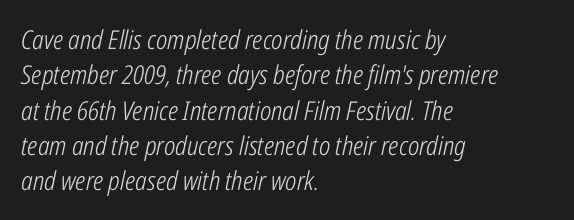
Q: Is the text bold? A: No.
Q: Is the text italic (slanted)? A: Yes, it leans right by about 12 degrees.
Q: Is the text underlined? A: No.
Q: How is the paragraph aligned? A: Left-aligned.
Q: Is the spacing between letters normal or unusually wide? A: Normal.
Q: Is the spacing between lines tight, normal or loose? A: Normal.
